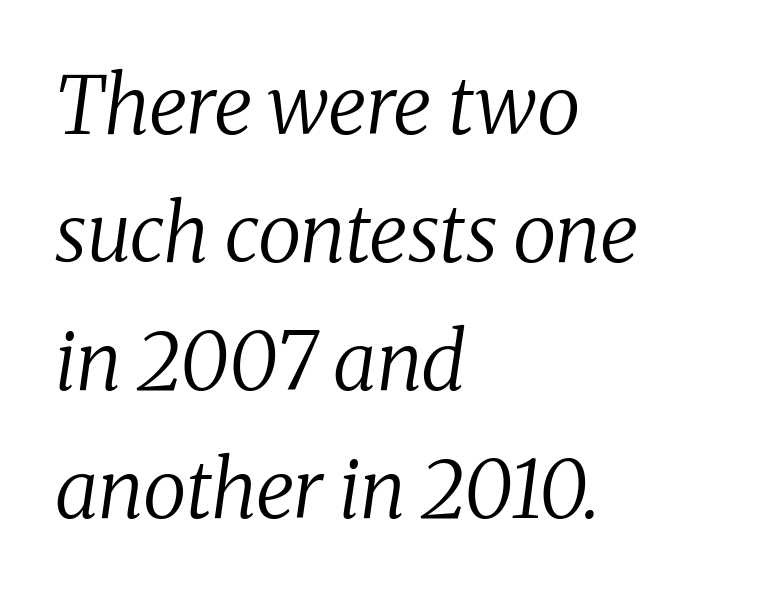
Q: Is the text bold? A: No.
Q: Is the text italic (slanted)? A: Yes, it leans right by about 8 degrees.
Q: Is the typeface a serif or a sans-serif typeface? A: Serif.
Q: Is the text underlined? A: No.
Q: How is the paragraph aligned? A: Left-aligned.
Q: Is the spacing between letters normal or unusually wide? A: Normal.
Q: Is the spacing between lines tight, normal or loose? A: Normal.
Q: Width (condensed, normal, or wide)? A: Normal.
Q: Stroke contrast? A: Medium.
Q: x-height? A: Medium.
Q: Monospaced? A: No.
